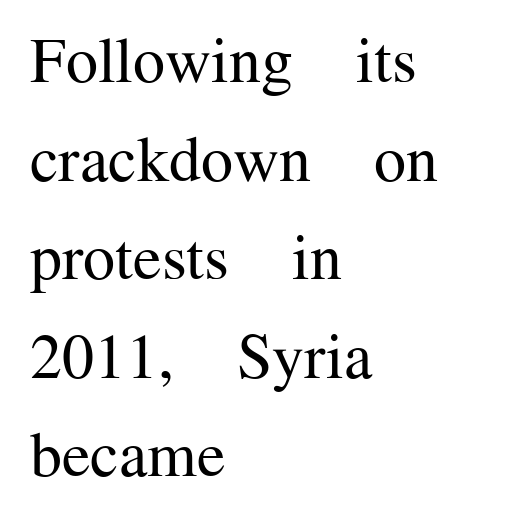
{"serif": "yes", "italic": "no", "bold": "no", "weight": "regular", "width": "normal", "stroke_contrast": "medium", "x_height": "medium", "monospaced": "no", "underline": "no", "align": "left", "line_spacing": "normal", "line_spacing_ratio": 1.54, "letter_spacing": "normal", "letter_spacing_em": 0.0, "glyph_px": 64}
